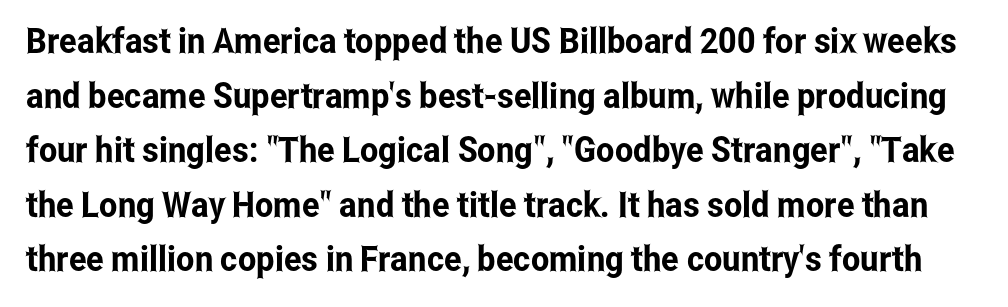
{"serif": "no", "italic": "no", "width": "condensed", "stroke_contrast": "low", "x_height": "medium", "monospaced": "no", "underline": "no", "line_spacing": "normal", "line_spacing_ratio": 1.56, "letter_spacing": "normal", "letter_spacing_em": 0.0, "glyph_px": 35}
